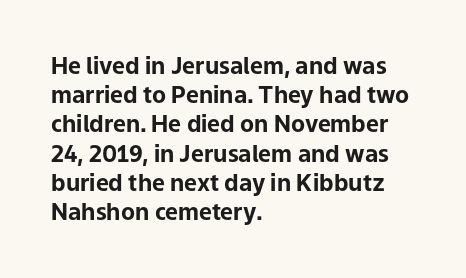
Is the block centered? No — it sits flush against the left margin. Strong, thick strokes mark this as bold type. Plain, unruled lines of type. Nothing unusual about the tracking: characters are spaced as the font intends. When letters stand straight like this, we call the style roman or upright. One glance says typical: line gaps are just what's usual.
